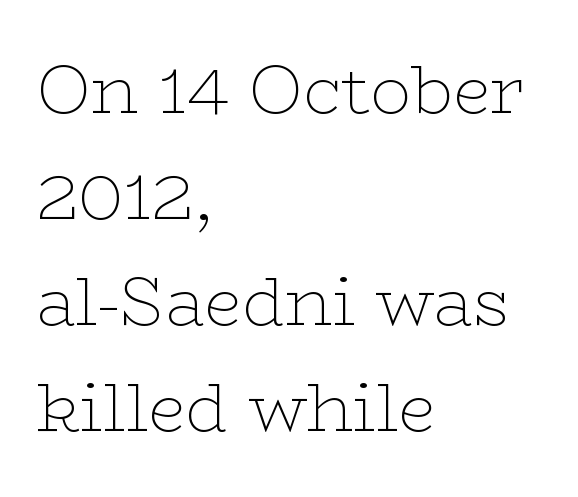
Here the designer chose a conventional face with non-uniform glyph widths. Horizontal alignment here is leftward, the default for most running prose. Letter spacing: default. Check under the words: just untouched page. Little horizontal feet cap the strokes, marking this as serif type.
